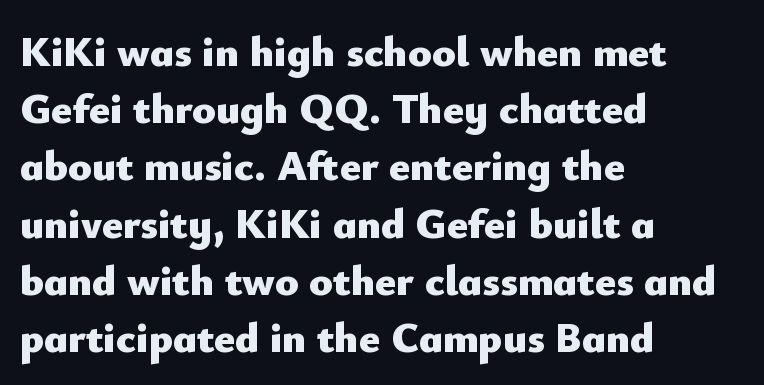
The image shows 43 px heavy sans-serif type, upright; set left-aligned, normal line spacing (1.33x), normal letter spacing, not underlined; low stroke contrast and a small x-height.
